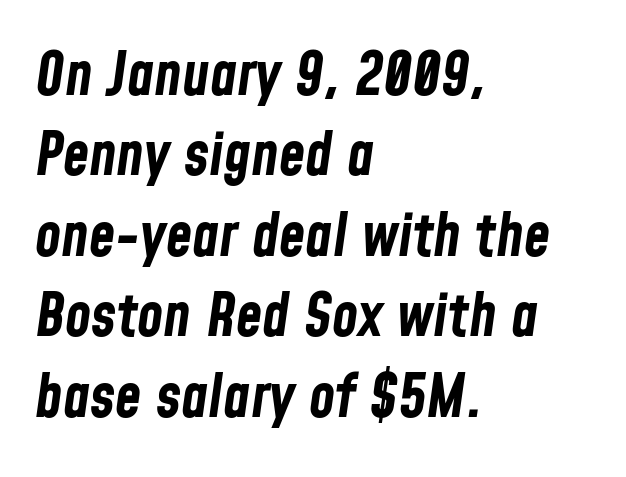
{"italic": "yes", "lean": "right", "slant_degrees": 8, "bold": "yes", "weight": "bold", "width": "condensed", "stroke_contrast": "low", "x_height": "medium", "monospaced": "no", "underline": "no", "align": "left", "line_spacing": "normal", "line_spacing_ratio": 1.34, "letter_spacing": "normal", "letter_spacing_em": 0.0, "glyph_px": 60}
